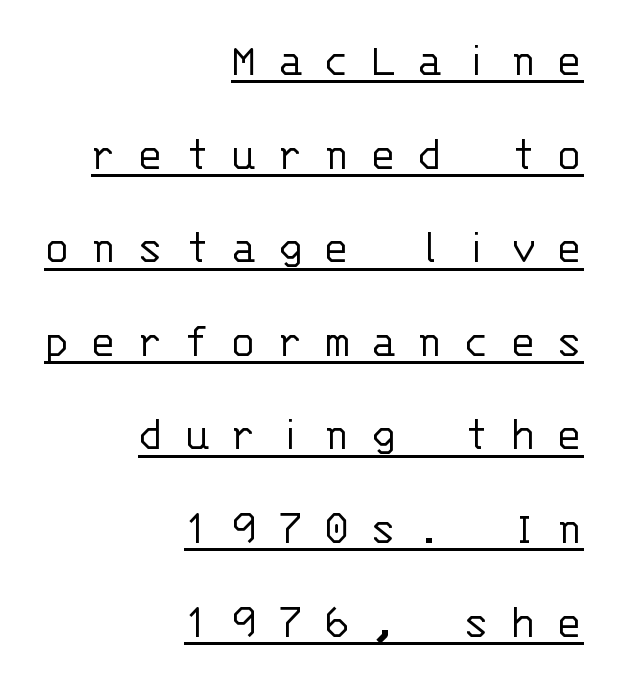
{"serif": "no", "italic": "no", "bold": "no", "weight": "light", "width": "normal", "stroke_contrast": "low", "x_height": "large", "monospaced": "yes", "underline": "yes", "align": "right", "line_spacing": "loose", "line_spacing_ratio": 1.95, "letter_spacing": "wide", "letter_spacing_em": 0.43, "glyph_px": 48}
